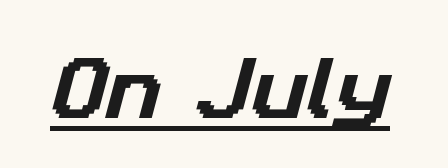
The image shows 68 px sans-serif type; set normal letter spacing, underlined; low stroke contrast and a medium x-height.
